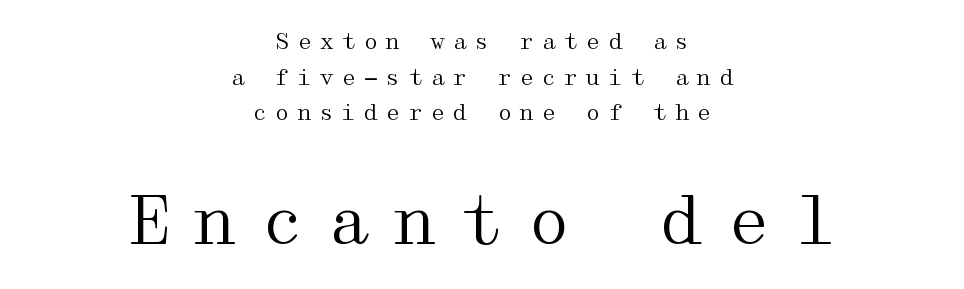
The image shows 66 px regular-weight, wide serif type, upright; set centered, normal line spacing (1.62x), unusually wide letter spacing (+0.31 em), not underlined; the second (bottom) block is 3.0x larger; medium stroke contrast and a medium x-height.
